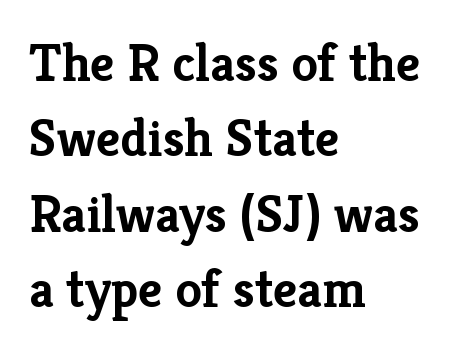
Q: Is the text bold? A: Yes.
Q: Is the text italic (slanted)? A: No, it is upright.
Q: Is the typeface a serif or a sans-serif typeface? A: Serif.
Q: Is the text underlined? A: No.
Q: How is the paragraph aligned? A: Left-aligned.
Q: Is the spacing between letters normal or unusually wide? A: Normal.
Q: Is the spacing between lines tight, normal or loose? A: Normal.
Q: Width (condensed, normal, or wide)? A: Normal.
Q: Stroke contrast? A: Low.
Q: x-height? A: Medium.
Q: Monospaced? A: No.
